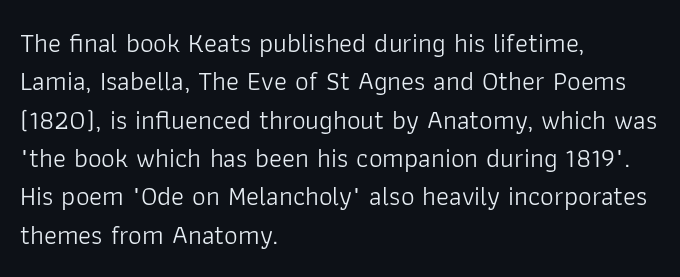
The image shows 27 px text type, upright; set left-aligned, normal line spacing (1.42x), normal letter spacing, not underlined.
